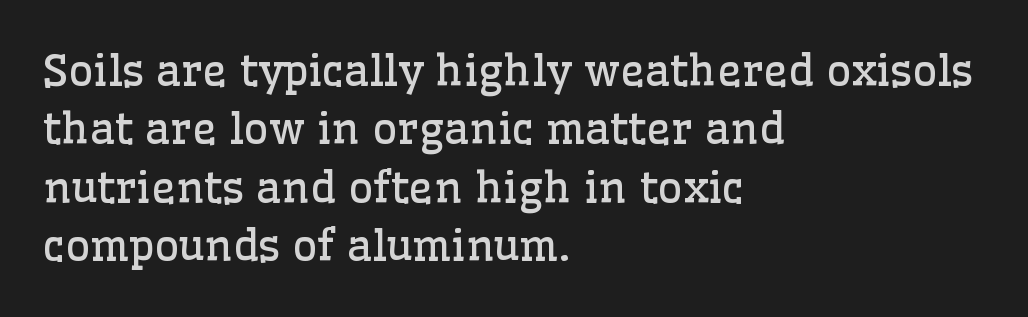
Q: Is the text bold? A: No.
Q: Is the text italic (slanted)? A: No, it is upright.
Q: Is the typeface a serif or a sans-serif typeface? A: Serif.
Q: Is the text underlined? A: No.
Q: How is the paragraph aligned? A: Left-aligned.
Q: Is the spacing between letters normal or unusually wide? A: Normal.
Q: Is the spacing between lines tight, normal or loose? A: Normal.
Q: Width (condensed, normal, or wide)? A: Normal.
Q: Stroke contrast? A: Low.
Q: x-height? A: Medium.
Q: Monospaced? A: No.
